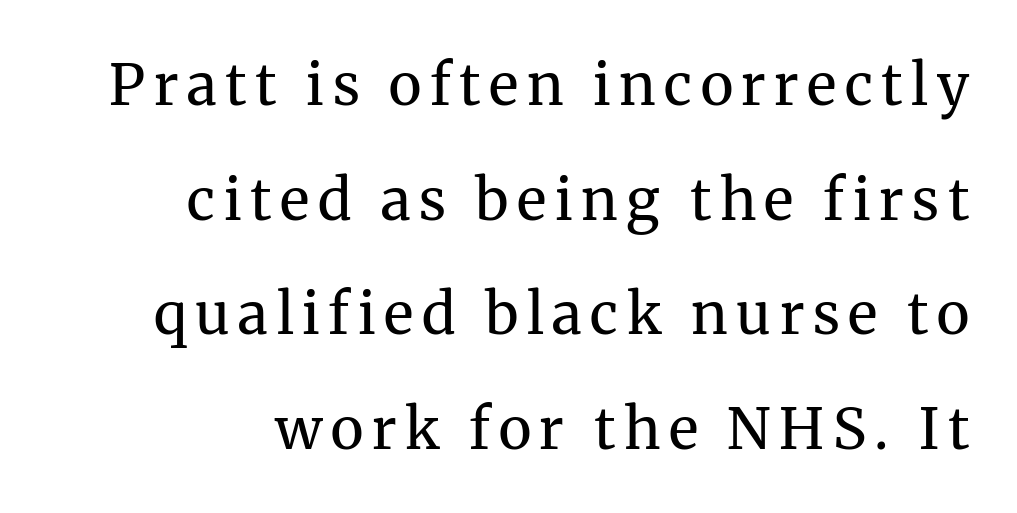
Q: Is the text bold? A: No.
Q: Is the text italic (slanted)? A: No, it is upright.
Q: Is the typeface a serif or a sans-serif typeface? A: Serif.
Q: Is the text underlined? A: No.
Q: How is the paragraph aligned? A: Right-aligned.
Q: Is the spacing between lines tight, normal or loose? A: Loose.
Q: Width (condensed, normal, or wide)? A: Normal.
Q: Stroke contrast? A: Medium.
Q: x-height? A: Medium.
Q: Monospaced? A: No.
